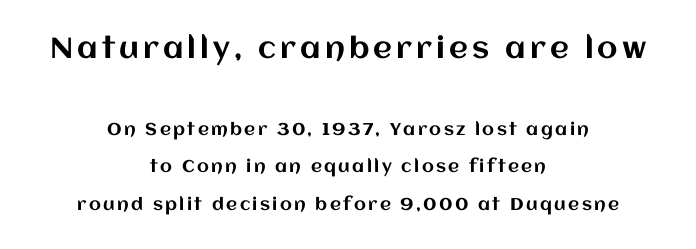
This is roman type, the default non-slanted kind. Notice how the passage keeps no hard edge, just a central spine. The designer dialed line spacing up above the default. This sample has the flowing, uneven cadence of proportional lettering. Decoration check: the copy has no underline.
